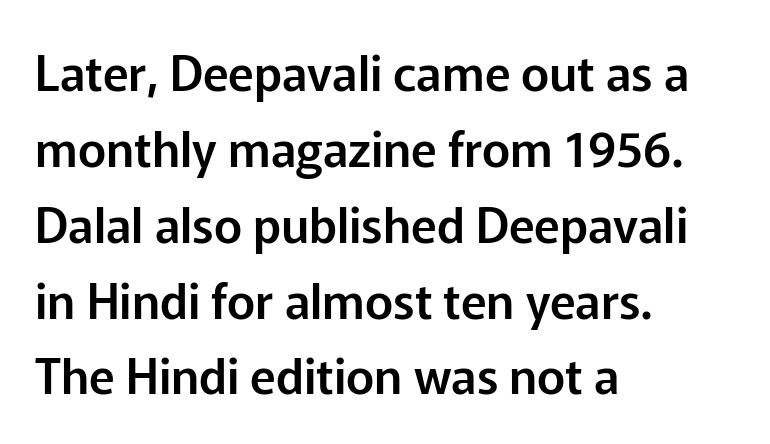
Type without underlining. Left-aligned paragraph, ragged on the right. This sample keeps an unexceptional amount of space between lines. Check where the strokes stop: nothing finishes them off — pure sans. Do the characters align in a grid? No, the font is proportional. Unlike italic type, these characters show no tilt at all.
